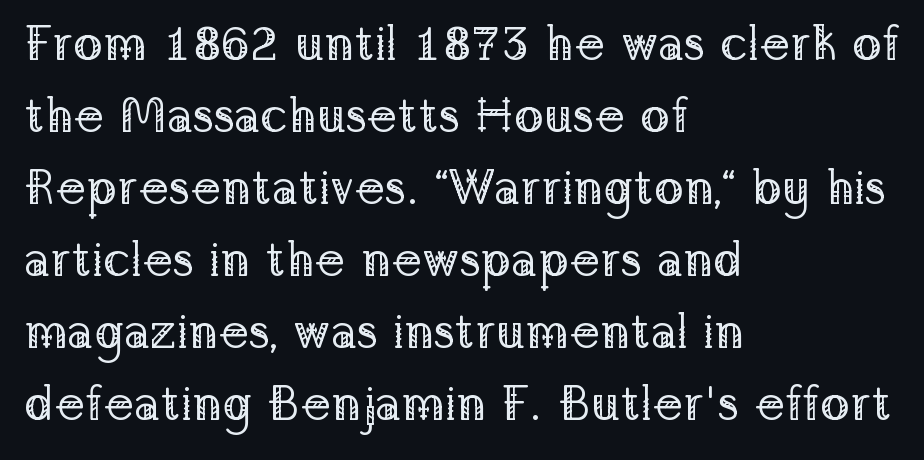
The face used here is seriffed, in the tradition of book romans. Casual observation: everything's shoved over to the left. The face used here is proportionally spaced, like ordinary book or web type. The vertical gap from one line to the next is medium. The specimen omits any rule beneath the text block's lines. These glyphs show unthickened strokes, regular width or finer.
